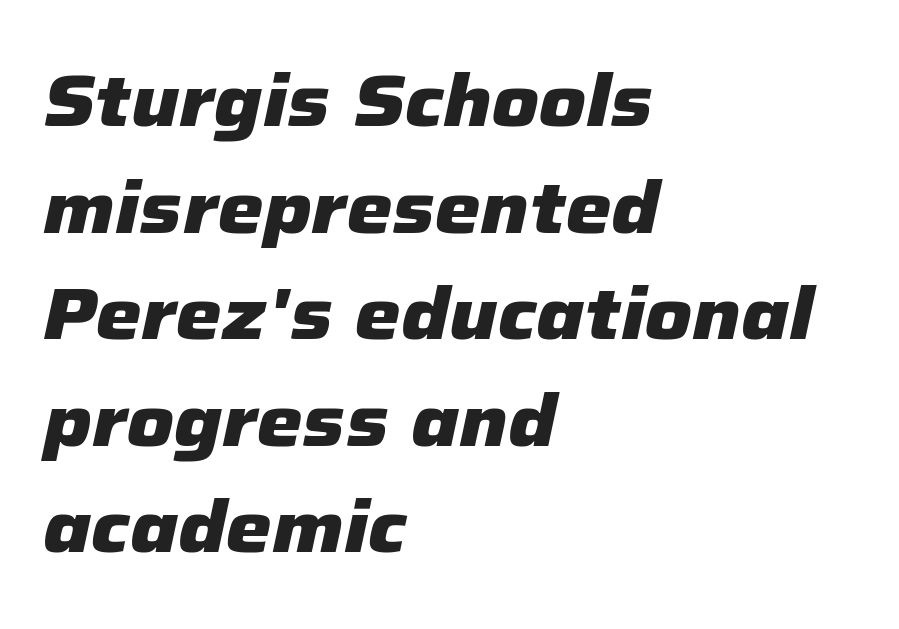
{"italic": "yes", "lean": "right", "slant_degrees": 12, "bold": "yes", "weight": "heavy", "width": "normal", "stroke_contrast": "low", "x_height": "medium", "monospaced": "no", "underline": "no", "align": "left", "line_spacing": "normal", "line_spacing_ratio": 1.46, "letter_spacing": "normal", "letter_spacing_em": 0.0, "glyph_px": 73}
